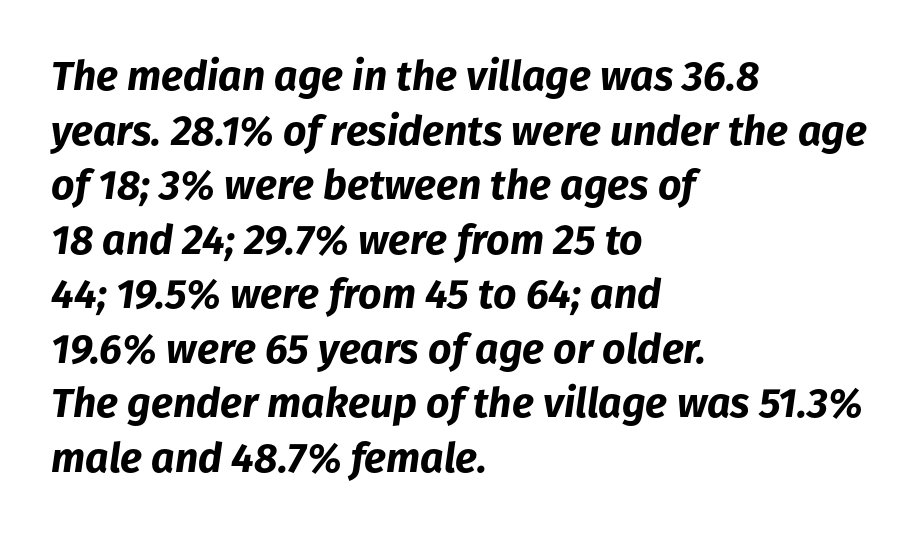
{"italic": "yes", "lean": "right", "slant_degrees": 8, "bold": "yes", "weight": "bold", "width": "normal", "stroke_contrast": "low", "x_height": "medium", "monospaced": "no", "underline": "no", "align": "left", "line_spacing": "normal", "line_spacing_ratio": 1.33, "letter_spacing": "normal", "letter_spacing_em": 0.0, "glyph_px": 41}
